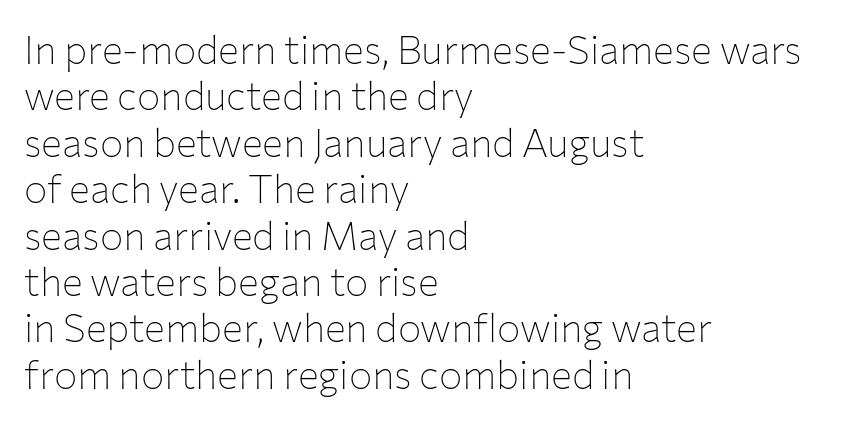
Here the designer chose a conventional face with non-uniform glyph widths. Every row of glyphs begins at an identical x-position on the left. Inter-character spacing is left at the font's built-in metrics. The type sits square on the baseline with zero lean.
